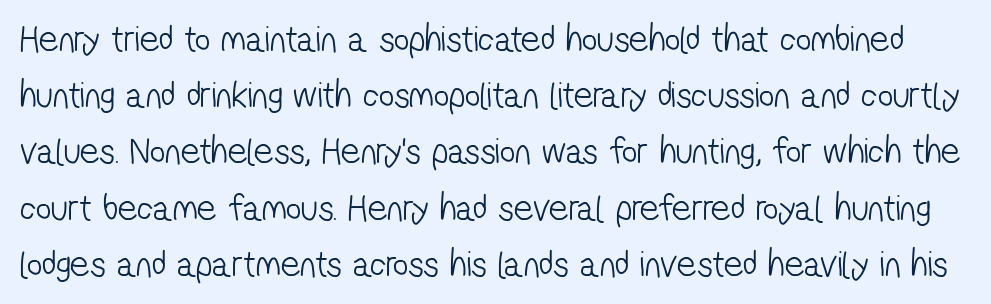
Q: Is the text bold? A: No.
Q: Is the typeface a serif or a sans-serif typeface? A: Sans-serif.
Q: Is the text underlined? A: No.
Q: Is the spacing between letters normal or unusually wide? A: Normal.
Q: Is the spacing between lines tight, normal or loose? A: Normal.
Q: Width (condensed, normal, or wide)? A: Condensed.
Q: Stroke contrast? A: Low.
Q: x-height? A: Medium.
Q: Monospaced? A: No.
